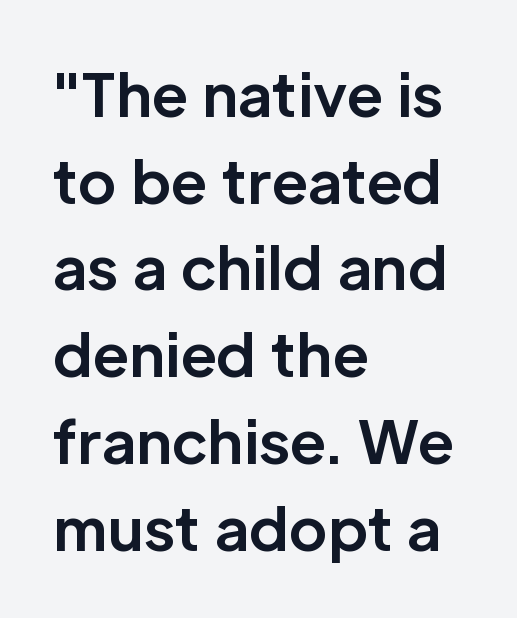
Q: Is the text bold? A: Yes.
Q: Is the text italic (slanted)? A: No, it is upright.
Q: Is the typeface a serif or a sans-serif typeface? A: Sans-serif.
Q: Is the text underlined? A: No.
Q: How is the paragraph aligned? A: Left-aligned.
Q: Is the spacing between letters normal or unusually wide? A: Normal.
Q: Is the spacing between lines tight, normal or loose? A: Normal.
Q: Width (condensed, normal, or wide)? A: Normal.
Q: Stroke contrast? A: Low.
Q: x-height? A: Medium.
Q: Monospaced? A: No.
